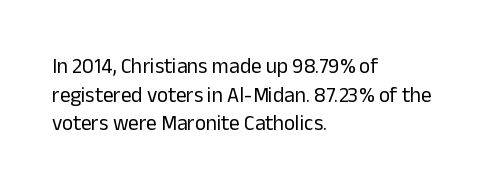
The image shows 21 px text type, upright; set left-aligned, normal line spacing (1.36x), normal letter spacing, not underlined.
